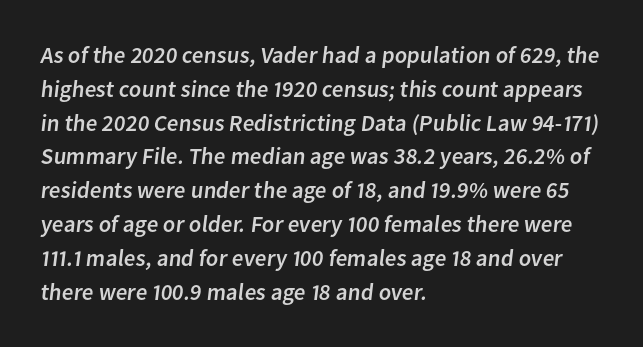
These lines are set flush left with a ragged right edge. The baseline area is clear. If you measured baseline to baseline, you'd find a middling distance. Observe the ordinary spacing: letters are neighbours, not strangers.
